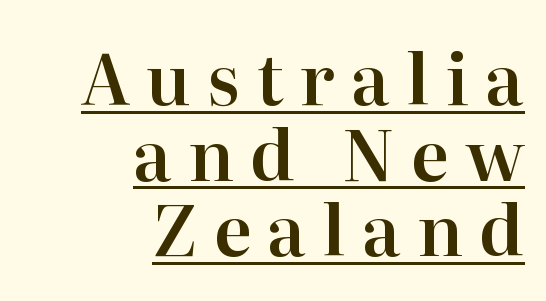
There is plenty of visible air inserted between adjacent glyphs. Alignment: flush right. Glance below the letters and you will spot a drawn line. These lines were composed using upright roman letters.
